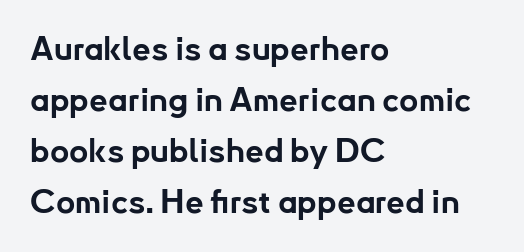
{"serif": "no", "italic": "no", "bold": "yes", "weight": "bold", "width": "normal", "stroke_contrast": "low", "x_height": "small", "monospaced": "no", "underline": "no", "align": "left", "line_spacing": "normal", "line_spacing_ratio": 1.55, "letter_spacing": "normal", "letter_spacing_em": 0.0, "glyph_px": 33}
